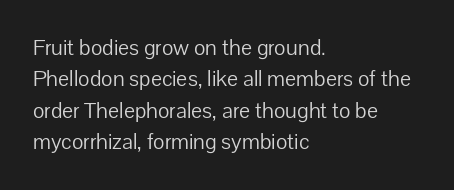
{"italic": "no", "bold": "no", "underline": "no", "align": "left", "line_spacing": "normal", "line_spacing_ratio": 1.43, "letter_spacing": "normal", "letter_spacing_em": 0.0, "glyph_px": 22}
